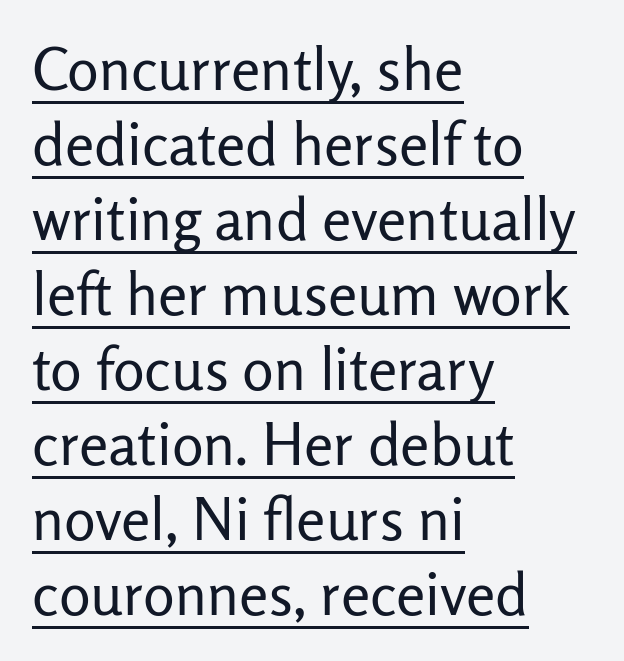
The image shows 59 px regular-weight sans-serif type, upright; set left-aligned, normal line spacing (1.27x), normal letter spacing, underlined; low stroke contrast and a medium x-height.
